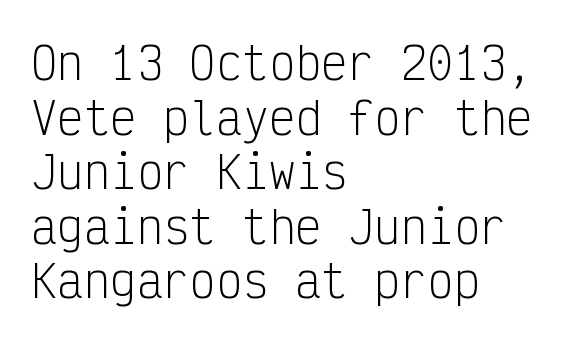
The passage shown is typeset with a sans-serif family. Here the glyphs are tracked normally, forming tight word shapes. This is not heavy type; no bold has been used. The area under the type is left untouched. Notice how the stems are strictly vertical — no italics here. Spacing verdict: monospaced, one width for all characters.
